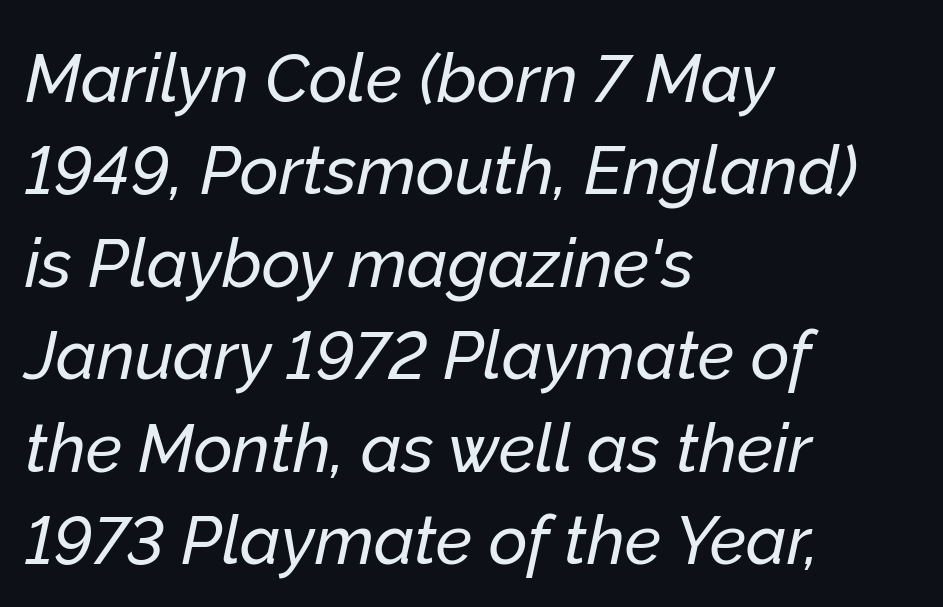
Q: Is the text italic (slanted)? A: Yes, it leans right by about 12 degrees.
Q: Is the text underlined? A: No.
Q: How is the paragraph aligned? A: Left-aligned.
Q: Is the spacing between letters normal or unusually wide? A: Normal.
Q: Is the spacing between lines tight, normal or loose? A: Normal.
Q: Width (condensed, normal, or wide)? A: Normal.
Q: Stroke contrast? A: Low.
Q: x-height? A: Medium.
Q: Monospaced? A: No.
